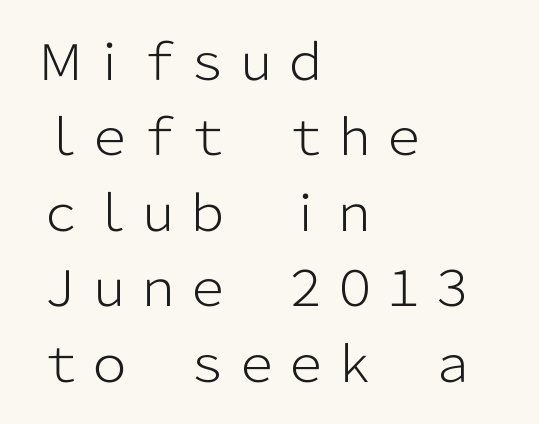
The image shows 49 px light sans-serif type, upright; set left-aligned, normal line spacing (1.54x), normal letter spacing, not underlined; low stroke contrast and a medium x-height.
